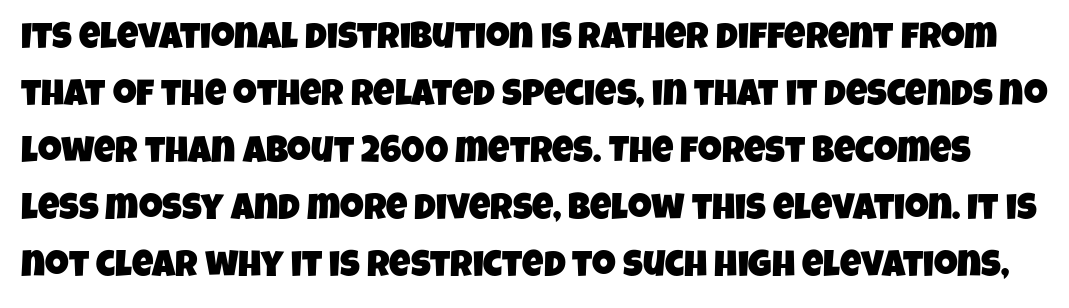
{"serif": "no", "width": "condensed", "stroke_contrast": "low", "x_height": "large", "monospaced": "no", "underline": "no", "line_spacing": "normal", "line_spacing_ratio": 1.54, "letter_spacing": "normal", "letter_spacing_em": 0.0, "glyph_px": 37}
